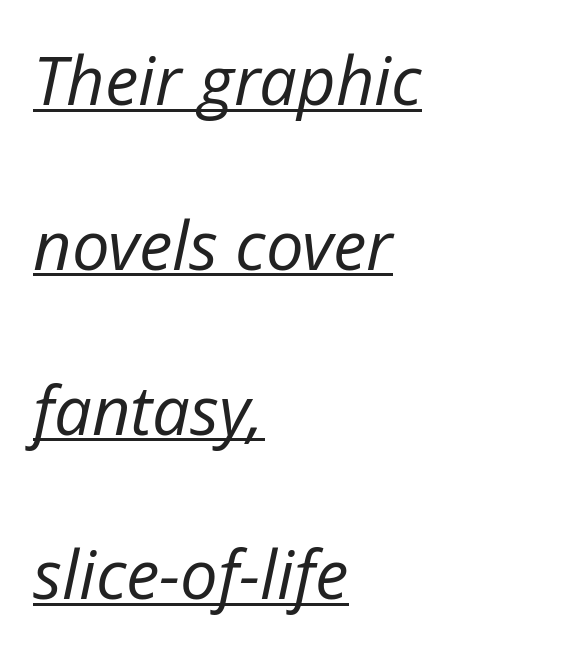
{"italic": "yes", "lean": "right", "slant_degrees": 12, "bold": "no", "weight": "regular", "width": "normal", "stroke_contrast": "low", "x_height": "medium", "monospaced": "no", "underline": "yes", "align": "left", "line_spacing": "loose", "line_spacing_ratio": 2.46, "letter_spacing": "normal", "letter_spacing_em": 0.0, "glyph_px": 67}
